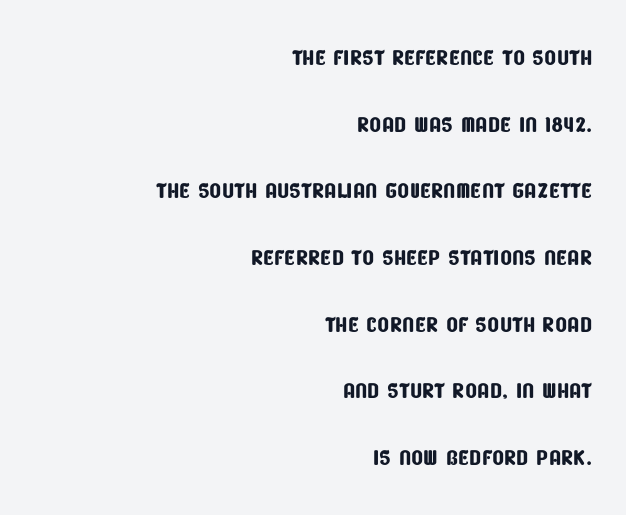
The image shows 31 px condensed sans-serif type; set right-aligned, loose line spacing (2.15x), normal letter spacing, not underlined; low stroke contrast and a large x-height.
